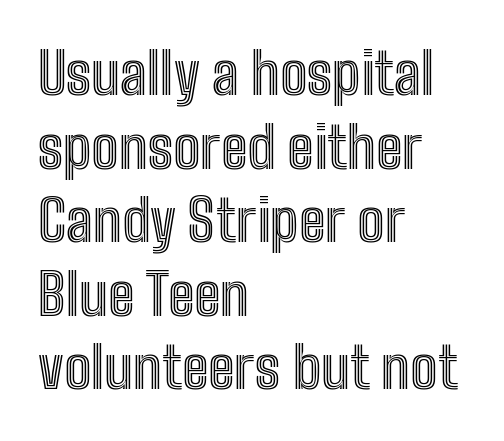
Q: Is the text italic (slanted)? A: No, it is upright.
Q: Is the text underlined? A: No.
Q: How is the paragraph aligned? A: Left-aligned.
Q: Is the spacing between letters normal or unusually wide? A: Normal.
Q: Is the spacing between lines tight, normal or loose? A: Normal.
Q: Width (condensed, normal, or wide)? A: Condensed.
Q: x-height? A: Medium.
Q: Monospaced? A: No.
